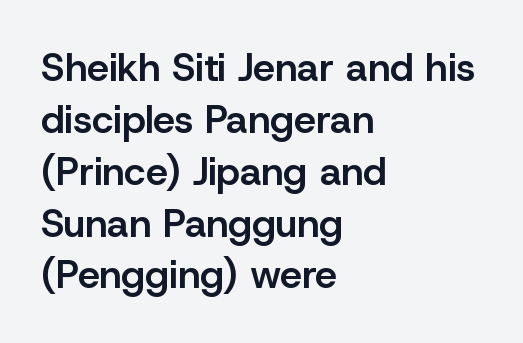
Q: Is the text bold? A: Semi-bold.
Q: Is the text italic (slanted)? A: No, it is upright.
Q: Is the typeface a serif or a sans-serif typeface? A: Sans-serif.
Q: Is the text underlined? A: No.
Q: How is the paragraph aligned? A: Left-aligned.
Q: Is the spacing between letters normal or unusually wide? A: Normal.
Q: Is the spacing between lines tight, normal or loose? A: Normal.
Q: Width (condensed, normal, or wide)? A: Normal.
Q: Stroke contrast? A: Low.
Q: x-height? A: Medium.
Q: Monospaced? A: No.
